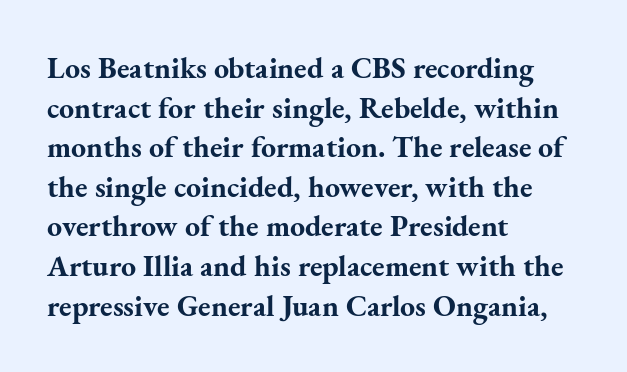
{"serif": "yes", "italic": "no", "bold": "yes", "weight": "bold", "width": "normal", "stroke_contrast": "medium", "x_height": "small", "monospaced": "no", "underline": "no", "align": "left", "line_spacing": "normal", "line_spacing_ratio": 1.32, "letter_spacing": "normal", "letter_spacing_em": 0.0, "glyph_px": 30}
